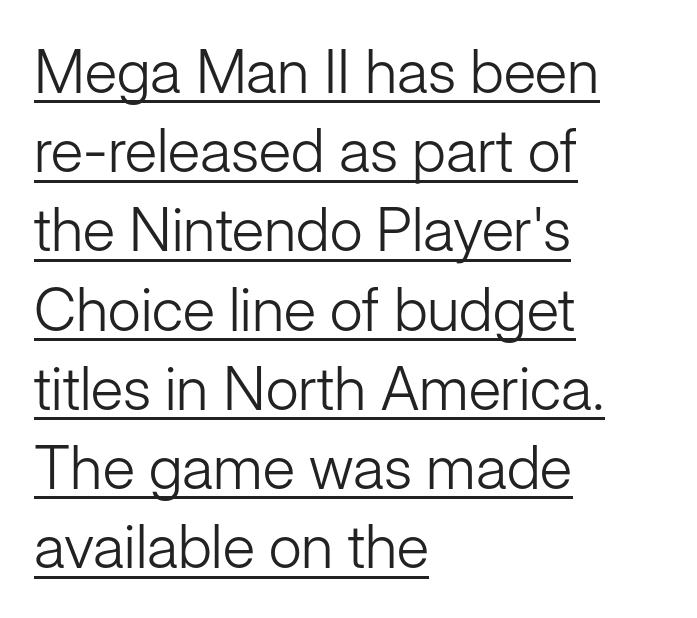
The image shows 60 px light sans-serif type, upright; set left-aligned, normal line spacing (1.32x), normal letter spacing, underlined; low stroke contrast and a medium x-height.
